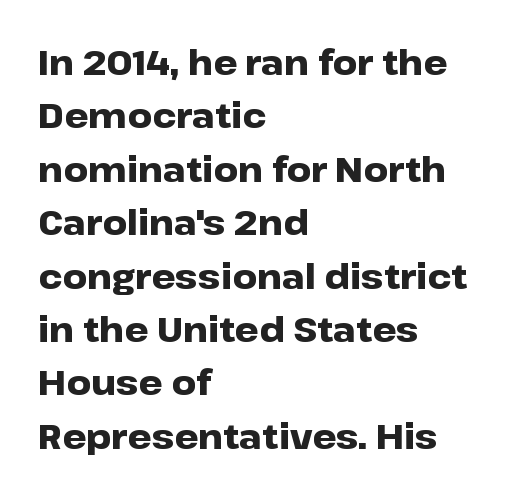
Q: Is the text bold? A: Yes.
Q: Is the text italic (slanted)? A: No, it is upright.
Q: Is the typeface a serif or a sans-serif typeface? A: Sans-serif.
Q: Is the text underlined? A: No.
Q: How is the paragraph aligned? A: Left-aligned.
Q: Is the spacing between letters normal or unusually wide? A: Normal.
Q: Is the spacing between lines tight, normal or loose? A: Normal.
Q: Width (condensed, normal, or wide)? A: Wide.
Q: Stroke contrast? A: Low.
Q: x-height? A: Medium.
Q: Monospaced? A: No.
